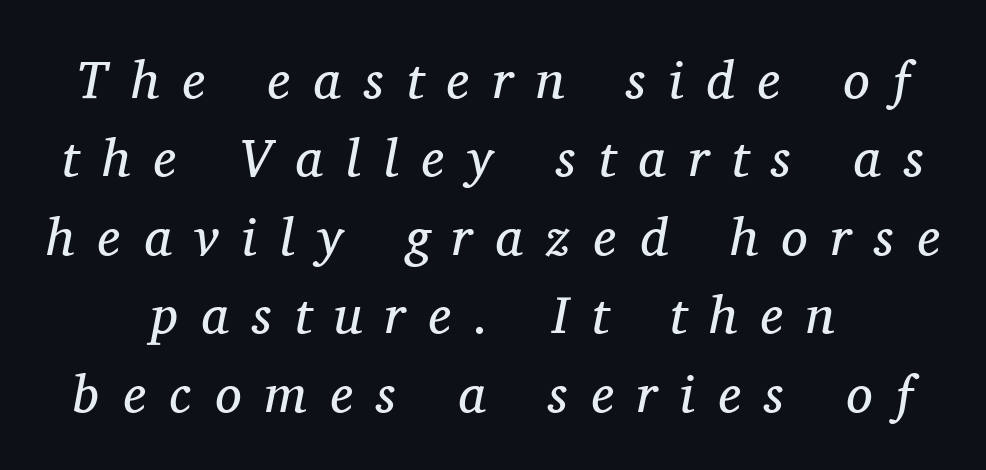
Q: Is the text bold? A: No.
Q: Is the text italic (slanted)? A: Yes, it leans right by about 11 degrees.
Q: Is the typeface a serif or a sans-serif typeface? A: Serif.
Q: Is the text underlined? A: No.
Q: Is the spacing between letters normal or unusually wide? A: Unusually wide.
Q: Is the spacing between lines tight, normal or loose? A: Normal.
Q: Width (condensed, normal, or wide)? A: Normal.
Q: Stroke contrast? A: Medium.
Q: x-height? A: Medium.
Q: Monospaced? A: No.
